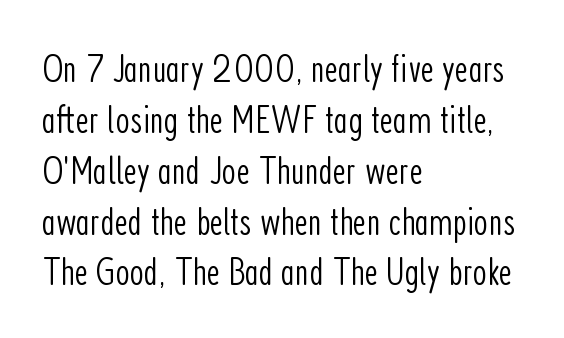
Q: Is the text bold? A: No.
Q: Is the text italic (slanted)? A: No, it is upright.
Q: Is the typeface a serif or a sans-serif typeface? A: Sans-serif.
Q: Is the text underlined? A: No.
Q: How is the paragraph aligned? A: Left-aligned.
Q: Is the spacing between letters normal or unusually wide? A: Normal.
Q: Width (condensed, normal, or wide)? A: Condensed.
Q: Stroke contrast? A: Low.
Q: x-height? A: Medium.
Q: Monospaced? A: No.
